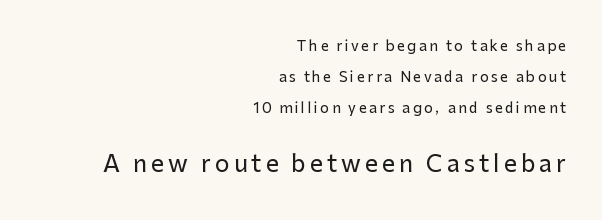
These lines stack with their right ends in a neat column. Vertical spacing — loose. The face used here appears at its bigger size in the lower chunk. The font's upright variant was chosen for this text. Beneath every word, the page is bare.
